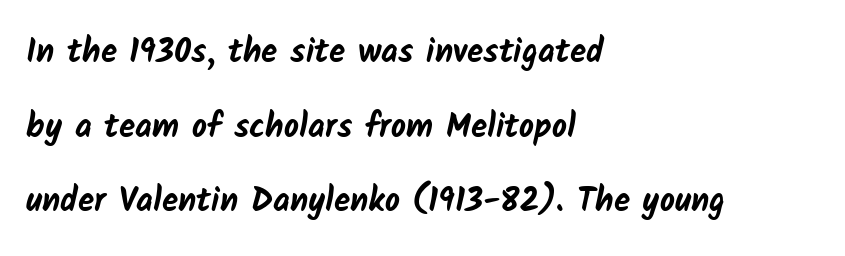
{"serif": "no", "bold": "yes", "weight": "bold", "width": "normal", "stroke_contrast": "low", "x_height": "medium", "monospaced": "no", "underline": "no", "align": "left", "line_spacing": "loose", "line_spacing_ratio": 2.26, "letter_spacing": "normal", "letter_spacing_em": 0.0, "glyph_px": 33}
